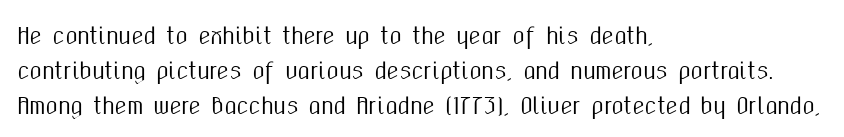
Q: Is the text italic (slanted)? A: No, it is upright.
Q: Is the text underlined? A: No.
Q: How is the paragraph aligned? A: Left-aligned.
Q: Is the spacing between letters normal or unusually wide? A: Normal.
Q: Is the spacing between lines tight, normal or loose? A: Normal.
